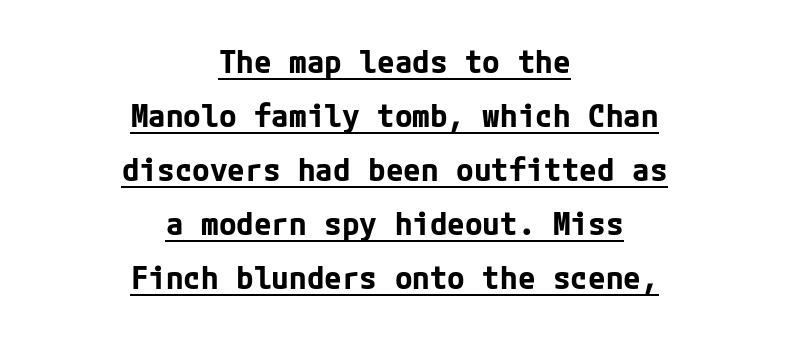
Inter-character spacing is left at the font's built-in metrics. What weight is shown? A full bold with thick strokes. Rendered with straight, roman letterforms. Look at the bottom of the vertical strokes: they stop flat, with no serifs. Somebody hit Ctrl+U on this one — the words are underlined. The lines are quadded center.
